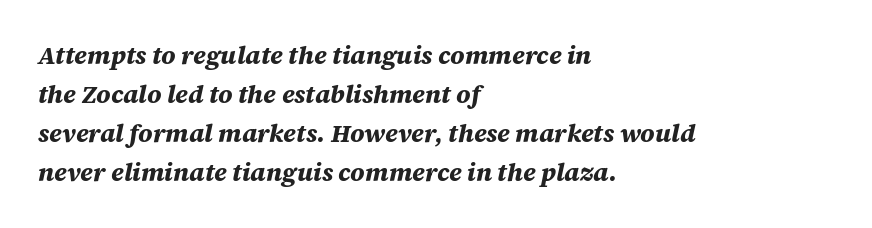
The image shows 25 px bold type, italic (leaning right); set left-aligned, normal line spacing (1.56x), normal letter spacing, not underlined.
